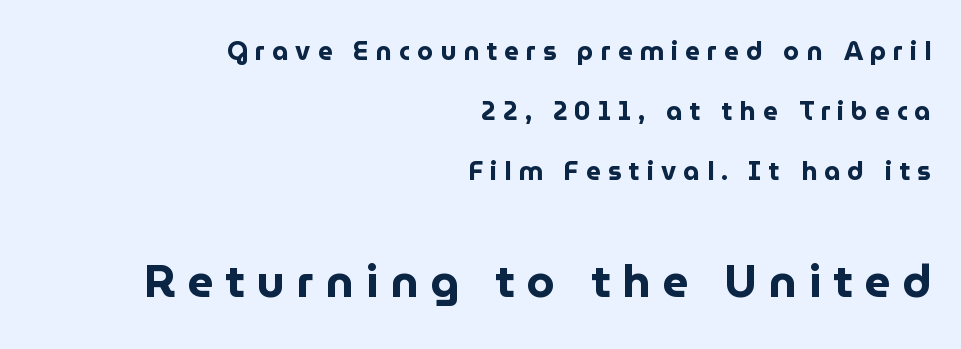
The space beneath each line is pristine and unruled. Italic: no, the glyphs are upright roman. The horizontal fit of the characters is loose and conspicuously gappy. Is this a fixed-width face? No — the glyphs have proportional, varying widths.
